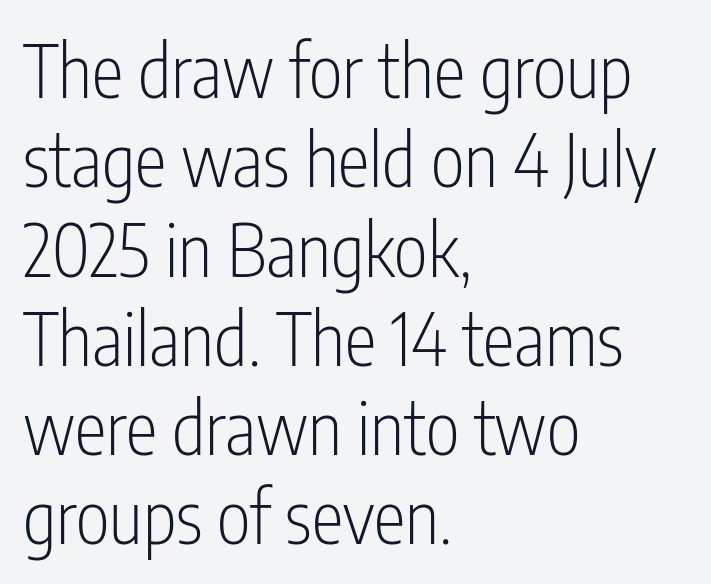
{"serif": "no", "italic": "no", "bold": "no", "weight": "light", "width": "condensed", "stroke_contrast": "low", "x_height": "medium", "monospaced": "no", "underline": "no", "align": "left", "line_spacing_ratio": 1.24, "letter_spacing": "normal", "letter_spacing_em": 0.0, "glyph_px": 72}
